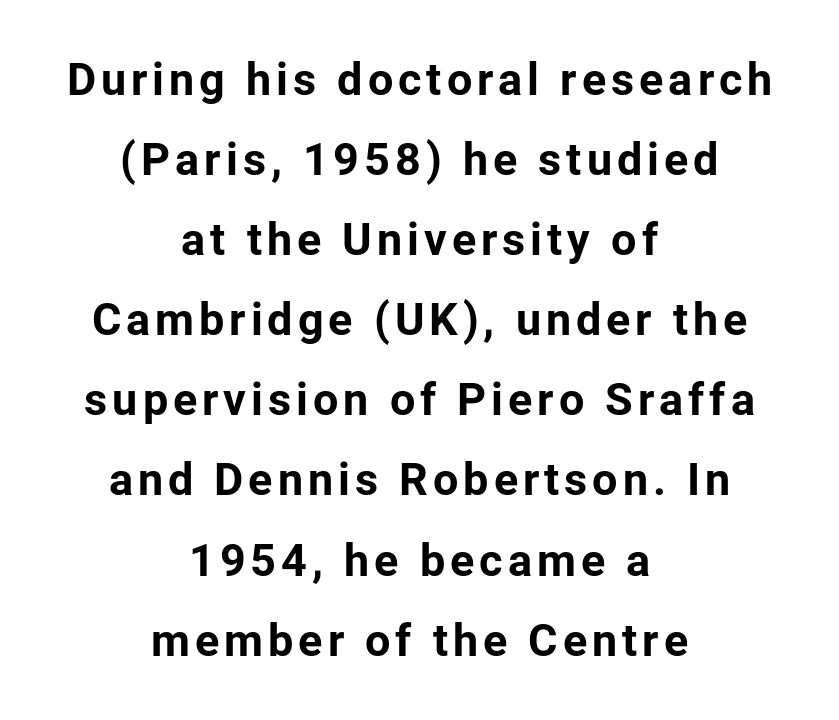
Layout note: lines centered. Does the type have serifs? No, each stem ends abruptly. The passage shown is typed in a proportional face where columns would drift. Bold? Absolutely — the strokes are thick and heavy. Descenders hang freely into open space.
